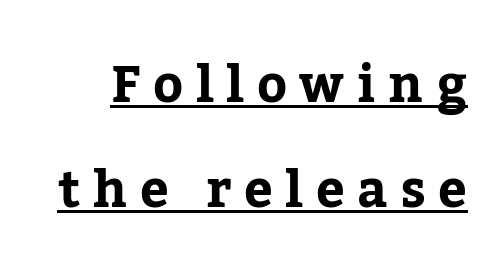
Q: Is the text italic (slanted)? A: No, it is upright.
Q: Is the typeface a serif or a sans-serif typeface? A: Serif.
Q: Is the text underlined? A: Yes.
Q: Is the spacing between letters normal or unusually wide? A: Unusually wide.
Q: Is the spacing between lines tight, normal or loose? A: Loose.
Q: Width (condensed, normal, or wide)? A: Normal.
Q: Stroke contrast? A: Low.
Q: x-height? A: Medium.
Q: Monospaced? A: No.
